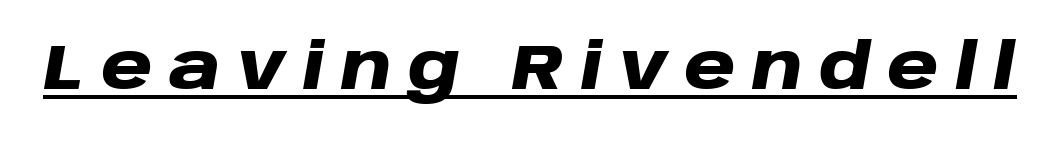
The image shows 63 px heavy, wide type, italic (leaning right); set unusually wide letter spacing (+0.26 em), underlined; low stroke contrast and a large x-height.
